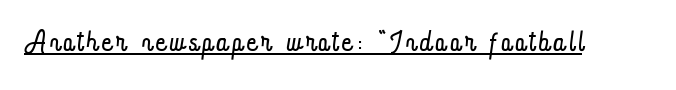
The image shows 41 px light, condensed type; set underlined; low stroke contrast and a small x-height.
